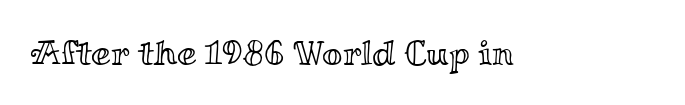
Q: Is the text italic (slanted)? A: No, it is upright.
Q: Is the text underlined? A: No.
Q: Is the spacing between letters normal or unusually wide? A: Normal.
Q: Width (condensed, normal, or wide)? A: Wide.
Q: x-height? A: Small.
Q: Monospaced? A: No.
